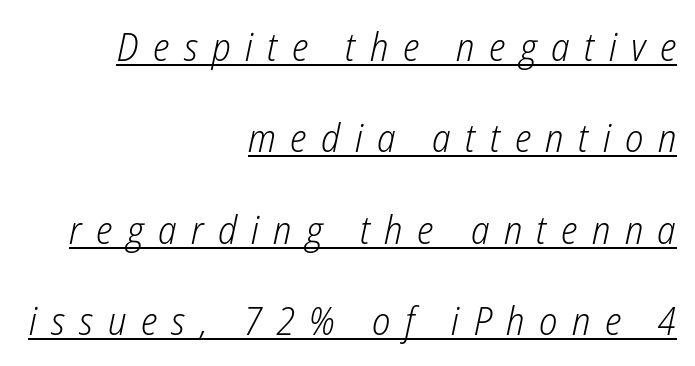
Q: Is the text bold? A: No.
Q: Is the text italic (slanted)? A: Yes, it leans right by about 12 degrees.
Q: Is the text underlined? A: Yes.
Q: How is the paragraph aligned? A: Right-aligned.
Q: Is the spacing between letters normal or unusually wide? A: Unusually wide.
Q: Is the spacing between lines tight, normal or loose? A: Loose.
Q: Width (condensed, normal, or wide)? A: Condensed.
Q: Stroke contrast? A: Low.
Q: x-height? A: Medium.
Q: Monospaced? A: No.
